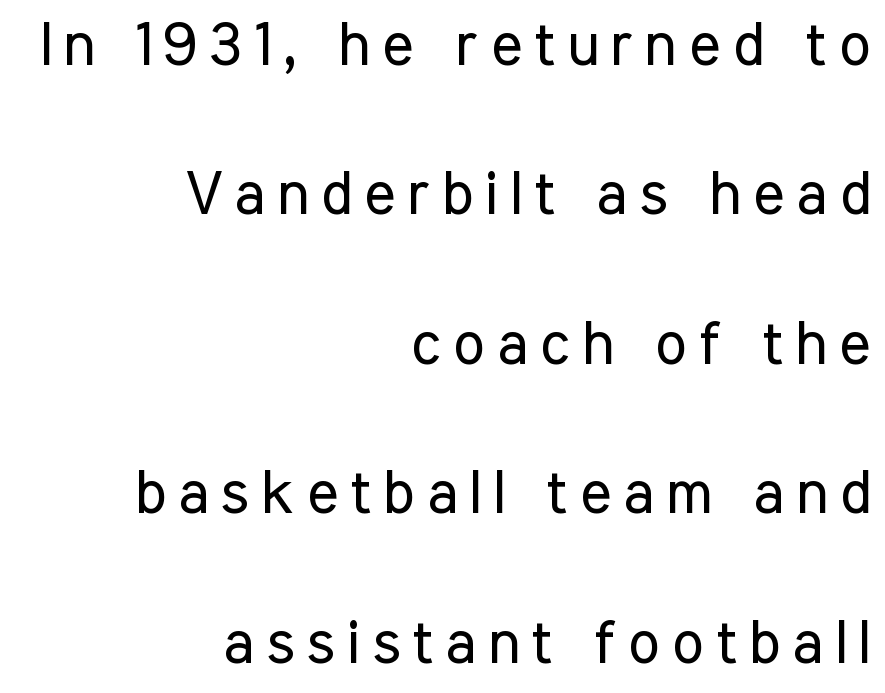
Lines of text with bare space underneath. Weight class: somewhere from thin through regular. The passage shown is typeset with a sans-serif family. You can tell it's not italic because the verticals are truly vertical. Regarding leading, the lines here are spaced well apart.
